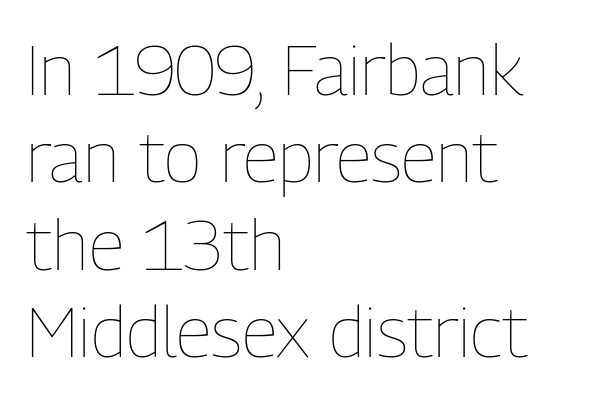
The image shows 71 px thin, condensed type, upright; set left-aligned, line spacing 1.23x, normal letter spacing, not underlined; low stroke contrast and a medium x-height.
